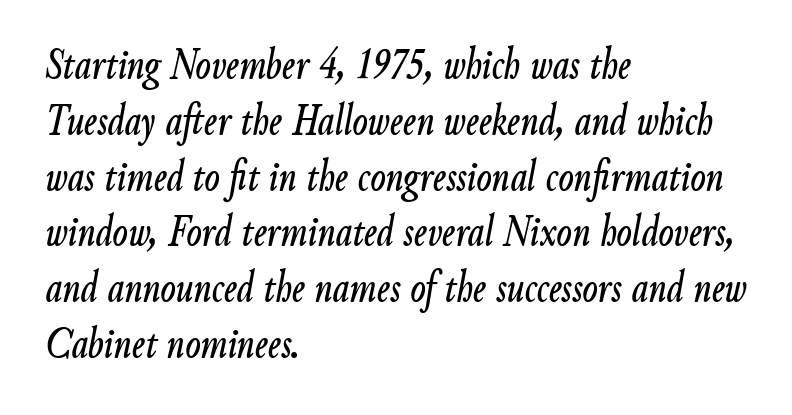
Q: Is the text italic (slanted)? A: Yes, it leans right by about 9 degrees.
Q: Is the text underlined? A: No.
Q: How is the paragraph aligned? A: Left-aligned.
Q: Is the spacing between letters normal or unusually wide? A: Normal.
Q: Width (condensed, normal, or wide)? A: Condensed.
Q: Stroke contrast? A: Low.
Q: x-height? A: Small.
Q: Monospaced? A: No.
